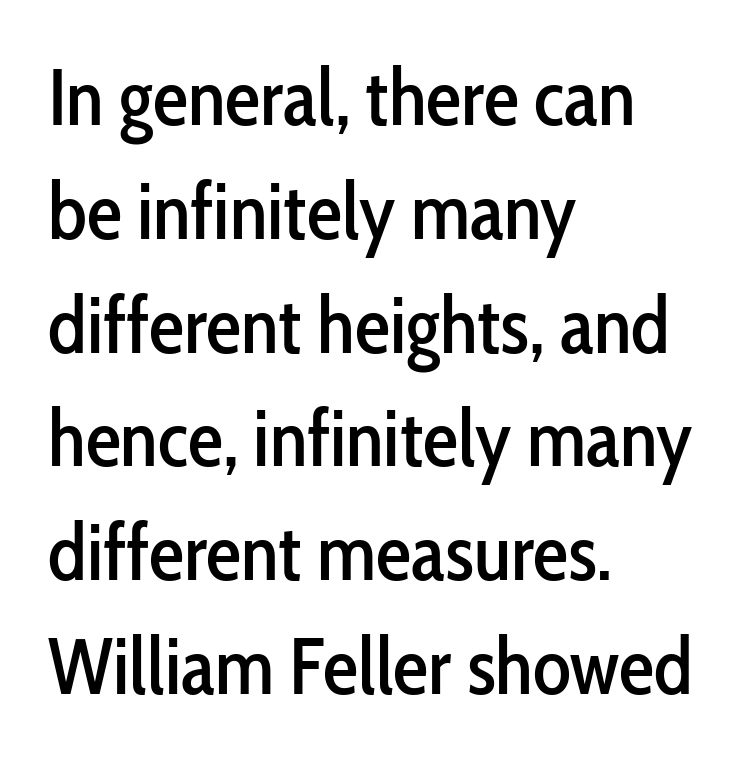
{"serif": "no", "italic": "no", "width": "condensed", "stroke_contrast": "low", "x_height": "medium", "monospaced": "no", "underline": "no", "align": "left", "line_spacing": "normal", "line_spacing_ratio": 1.44, "letter_spacing": "normal", "letter_spacing_em": 0.0, "glyph_px": 79}
